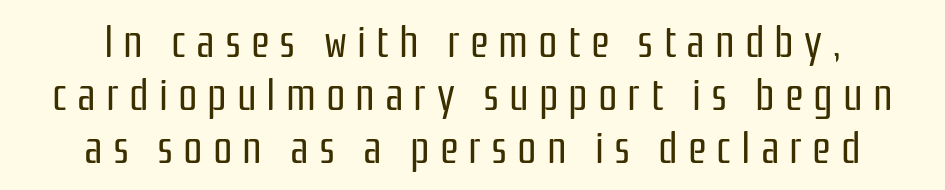
{"serif": "no", "italic": "no", "bold": "no", "weight": "regular", "width": "condensed", "stroke_contrast": "low", "x_height": "medium", "monospaced": "no", "underline": "no", "line_spacing_ratio": 1.23, "letter_spacing": "wide", "letter_spacing_em": 0.23, "glyph_px": 43}
